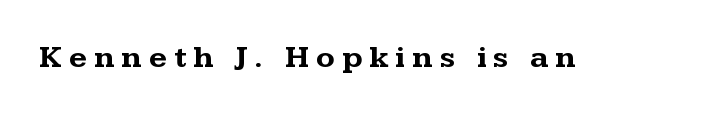
Q: Is the text bold? A: Yes.
Q: Is the text italic (slanted)? A: No, it is upright.
Q: Is the typeface a serif or a sans-serif typeface? A: Serif.
Q: Is the text underlined? A: No.
Q: Is the spacing between letters normal or unusually wide? A: Unusually wide.
Q: Width (condensed, normal, or wide)? A: Wide.
Q: Stroke contrast? A: Medium.
Q: x-height? A: Medium.
Q: Monospaced? A: No.
